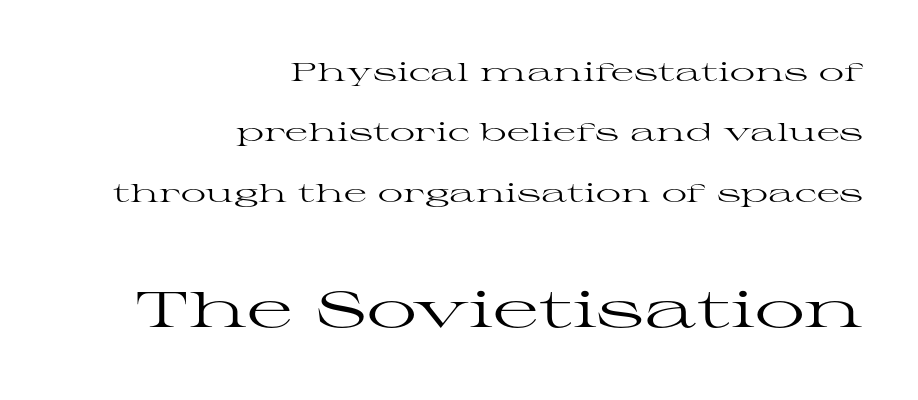
{"serif": "yes", "italic": "no", "bold": "no", "weight": "regular", "width": "wide", "stroke_contrast": "high", "x_height": "medium", "monospaced": "no", "underline": "no", "align": "right", "line_spacing": "loose", "line_spacing_ratio": 2.42, "letter_spacing": "normal", "letter_spacing_em": 0.0, "larger_block": "second", "size_ratio": 2.0, "glyph_px": 50}
